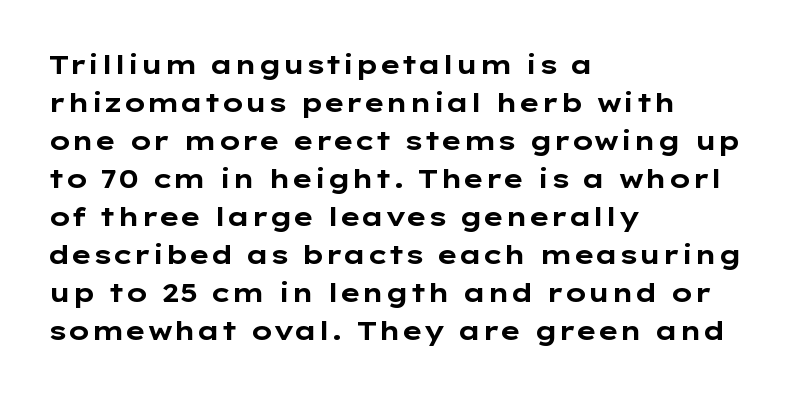
Q: Is the text bold? A: Yes.
Q: Is the text italic (slanted)? A: No, it is upright.
Q: Is the text underlined? A: No.
Q: How is the paragraph aligned? A: Left-aligned.
Q: Is the spacing between letters normal or unusually wide? A: Normal.
Q: Is the spacing between lines tight, normal or loose? A: Normal.
